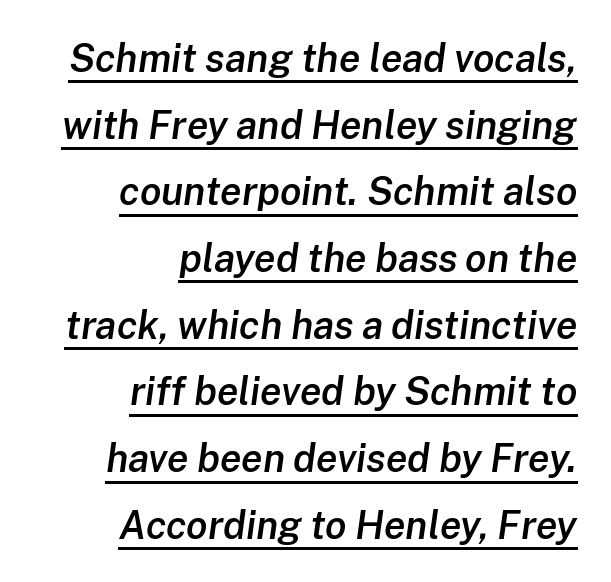
{"italic": "yes", "lean": "right", "slant_degrees": 8, "bold": "semi", "weight": "semibold", "width": "normal", "stroke_contrast": "low", "x_height": "medium", "monospaced": "no", "underline": "yes", "align": "right", "line_spacing_ratio": 1.71, "letter_spacing": "normal", "letter_spacing_em": 0.0, "glyph_px": 39}
